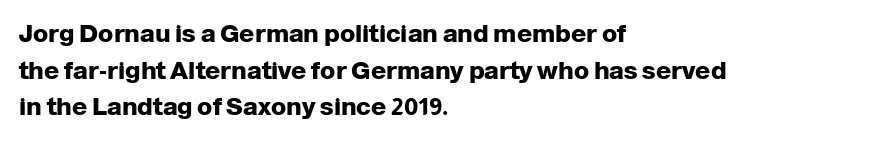
Q: Is the text bold? A: Yes.
Q: Is the text italic (slanted)? A: No, it is upright.
Q: Is the text underlined? A: No.
Q: How is the paragraph aligned? A: Left-aligned.
Q: Is the spacing between letters normal or unusually wide? A: Normal.
Q: Is the spacing between lines tight, normal or loose? A: Normal.
